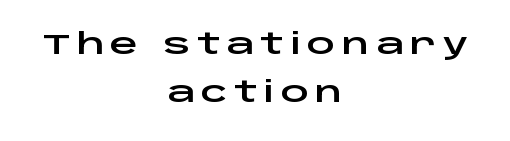
{"serif": "no", "italic": "no", "width": "wide", "stroke_contrast": "low", "x_height": "large", "monospaced": "no", "underline": "no", "align": "center", "line_spacing_ratio": 1.72, "letter_spacing": "wide", "letter_spacing_em": 0.22, "glyph_px": 28}
